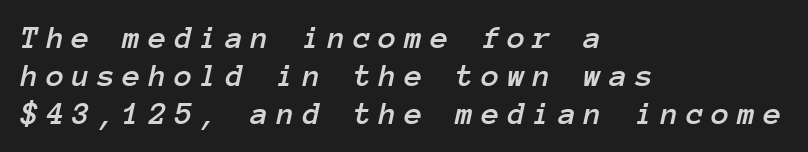
Has an underline been added? It has not. Is this a fixed-width face? Yes — each glyph sits in an identical cell. The ragged edge is on the right, which tells us the setting is flush left. You could barely slide anything between these rows. Posture: slanted.
